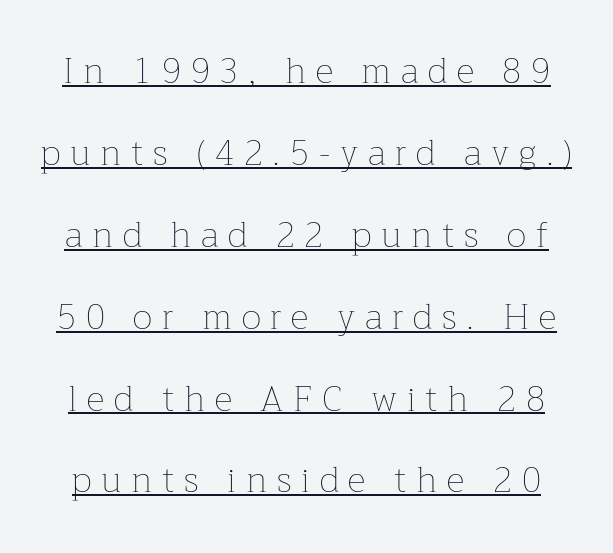
The image shows 35 px thin type, upright; set loose line spacing (2.34x), unusually wide letter spacing (+0.28 em), underlined; low stroke contrast and a medium x-height.
